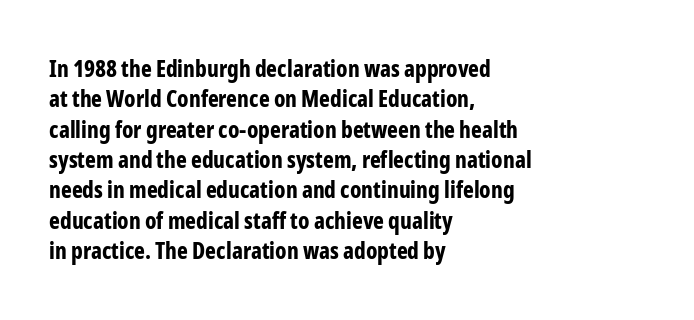
Q: Is the text bold? A: Yes.
Q: Is the text italic (slanted)? A: No, it is upright.
Q: Is the text underlined? A: No.
Q: How is the paragraph aligned? A: Left-aligned.
Q: Is the spacing between letters normal or unusually wide? A: Normal.
Q: Is the spacing between lines tight, normal or loose? A: Normal.
